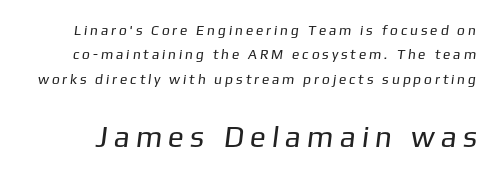
{"serif": "no", "bold": "no", "weight": "regular", "width": "normal", "stroke_contrast": "low", "x_height": "medium", "monospaced": "no", "underline": "no", "line_spacing_ratio": 1.75, "letter_spacing": "wide", "letter_spacing_em": 0.27, "larger_block": "second", "size_ratio": 2.14, "glyph_px": 30}
